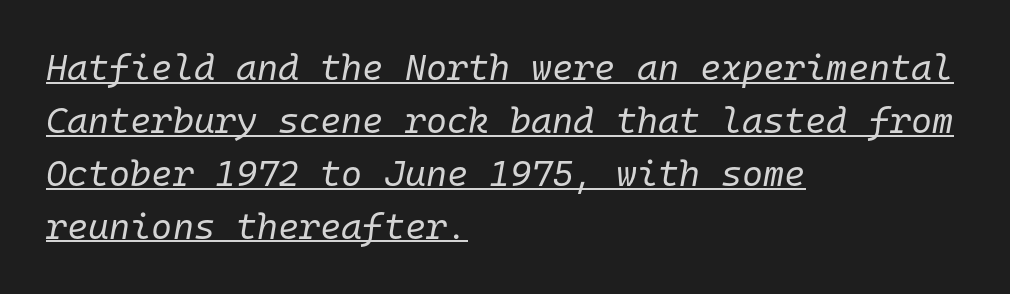
Letters have the restrained weight of plain body copy at most. The lettering is marked with a stroke running underneath it. Spacing verdict: monospaced, one width for all characters. These lines stack with their left ends in a neat column. Evenly set lines give the paragraph a standard silhouette. Italic: yes, the glyphs are oblique.
